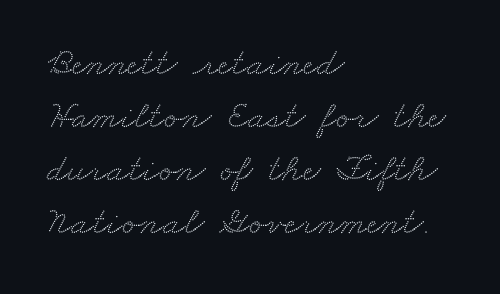
The image shows 39 px wide serif type; set left-aligned, normal line spacing (1.36x), normal letter spacing, not underlined; medium stroke contrast and a small x-height.
